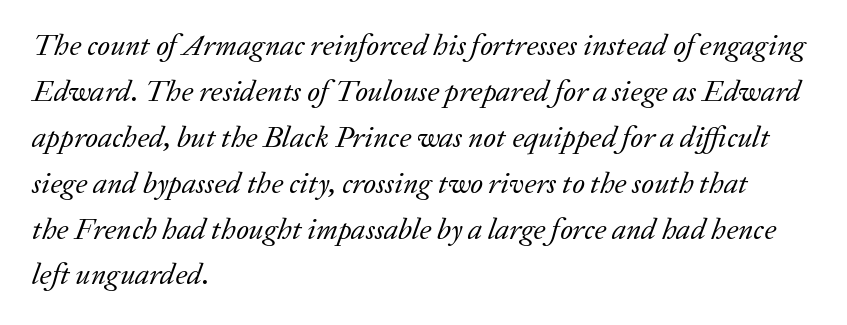
Q: Is the text bold? A: No.
Q: Is the text italic (slanted)? A: Yes, it leans right by about 20 degrees.
Q: Is the typeface a serif or a sans-serif typeface? A: Serif.
Q: Is the text underlined? A: No.
Q: How is the paragraph aligned? A: Left-aligned.
Q: Is the spacing between letters normal or unusually wide? A: Normal.
Q: Is the spacing between lines tight, normal or loose? A: Normal.
Q: Width (condensed, normal, or wide)? A: Normal.
Q: Stroke contrast? A: Low.
Q: x-height? A: Medium.
Q: Monospaced? A: No.
